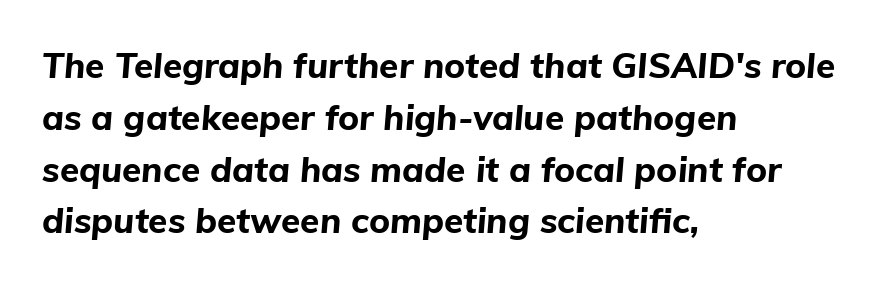
Glyph-to-glyph distance matches everyday printed text. Line starts are locked; line ends wander. The rows are spaced the way most documents space them. These lines were composed using italics.
